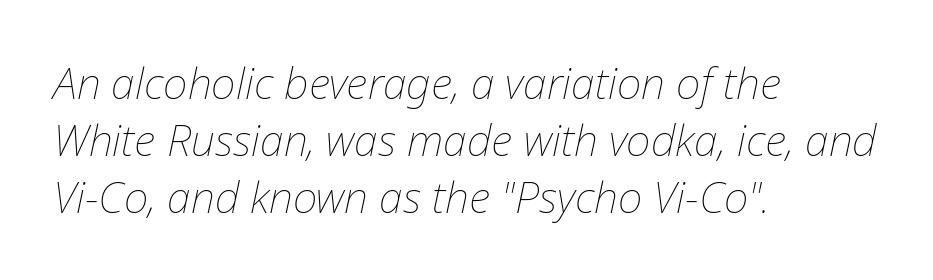
{"italic": "yes", "lean": "right", "slant_degrees": 12, "bold": "no", "weight": "thin", "width": "normal", "stroke_contrast": "low", "x_height": "medium", "monospaced": "no", "underline": "no", "align": "left", "line_spacing": "normal", "line_spacing_ratio": 1.33, "letter_spacing": "normal", "letter_spacing_em": 0.0, "glyph_px": 43}
